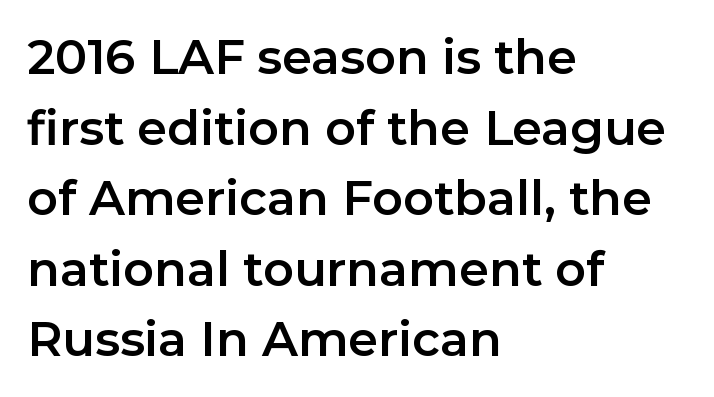
Q: Is the text italic (slanted)? A: No, it is upright.
Q: Is the typeface a serif or a sans-serif typeface? A: Sans-serif.
Q: Is the text underlined? A: No.
Q: How is the paragraph aligned? A: Left-aligned.
Q: Is the spacing between letters normal or unusually wide? A: Normal.
Q: Is the spacing between lines tight, normal or loose? A: Normal.
Q: Width (condensed, normal, or wide)? A: Normal.
Q: Stroke contrast? A: Low.
Q: x-height? A: Medium.
Q: Monospaced? A: No.
